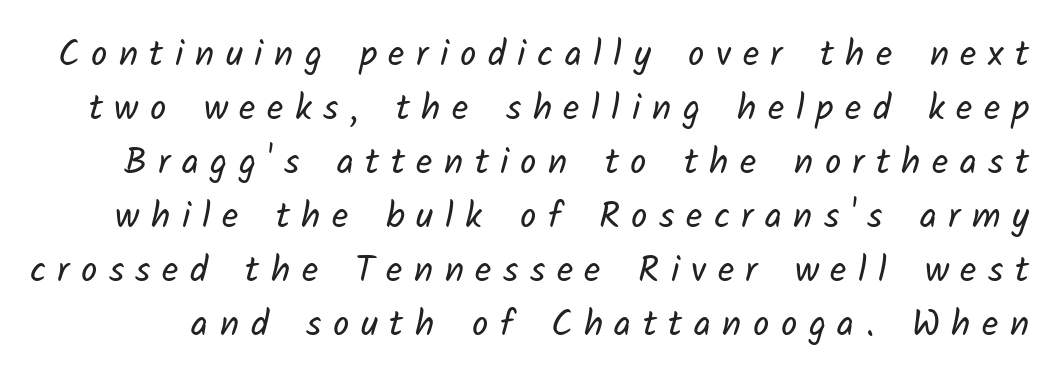
{"serif": "no", "bold": "no", "weight": "regular", "width": "normal", "stroke_contrast": "low", "x_height": "medium", "monospaced": "no", "underline": "no", "line_spacing": "normal", "line_spacing_ratio": 1.5, "letter_spacing": "wide", "letter_spacing_em": 0.32, "glyph_px": 36}
